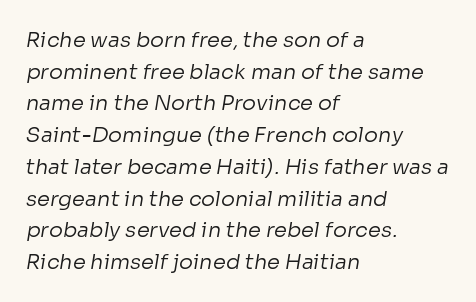
The image shows 21 px text type; set left-aligned, normal line spacing (1.51x), normal letter spacing, not underlined.
